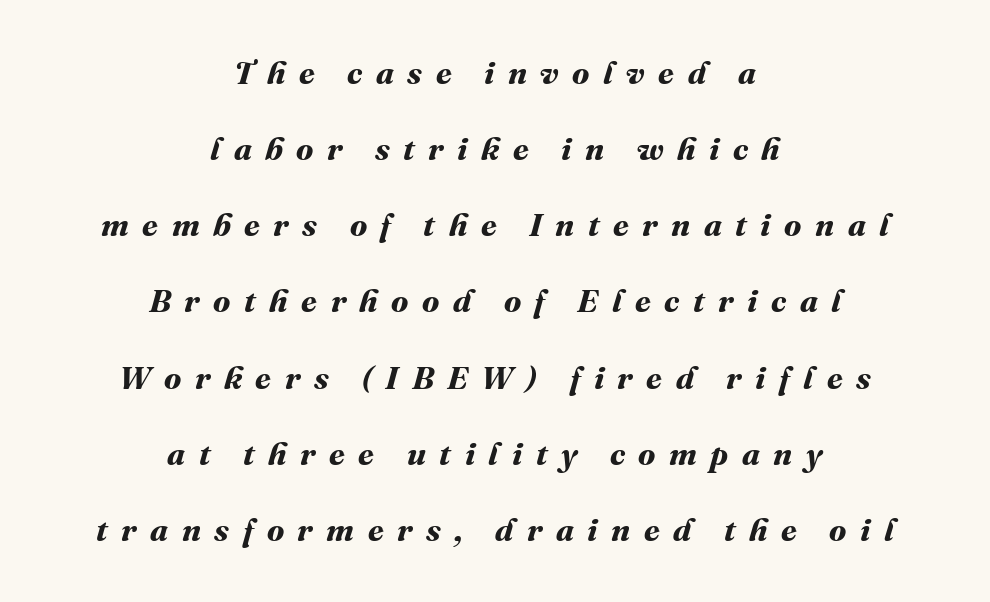
Q: Is the text bold? A: Yes.
Q: Is the text underlined? A: No.
Q: How is the paragraph aligned? A: Centered.
Q: Is the spacing between letters normal or unusually wide? A: Unusually wide.
Q: Is the spacing between lines tight, normal or loose? A: Loose.
Q: Width (condensed, normal, or wide)? A: Normal.
Q: Stroke contrast? A: Medium.
Q: x-height? A: Medium.
Q: Monospaced? A: No.
